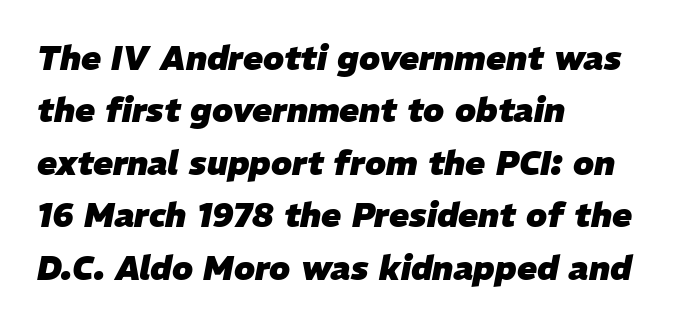
Q: Is the text bold? A: Yes.
Q: Is the text italic (slanted)? A: Yes, it leans right by about 11 degrees.
Q: Is the text underlined? A: No.
Q: How is the paragraph aligned? A: Left-aligned.
Q: Is the spacing between letters normal or unusually wide? A: Normal.
Q: Is the spacing between lines tight, normal or loose? A: Normal.
Q: Width (condensed, normal, or wide)? A: Normal.
Q: Stroke contrast? A: Low.
Q: x-height? A: Medium.
Q: Monospaced? A: No.
